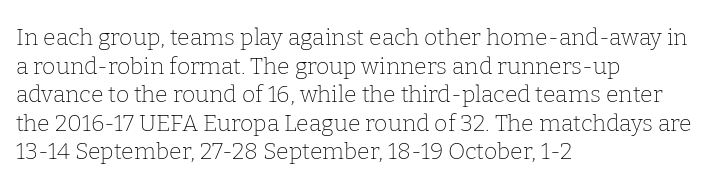
The image shows 23 px text type, upright; set left-aligned, line spacing 1.24x, normal letter spacing, not underlined.
